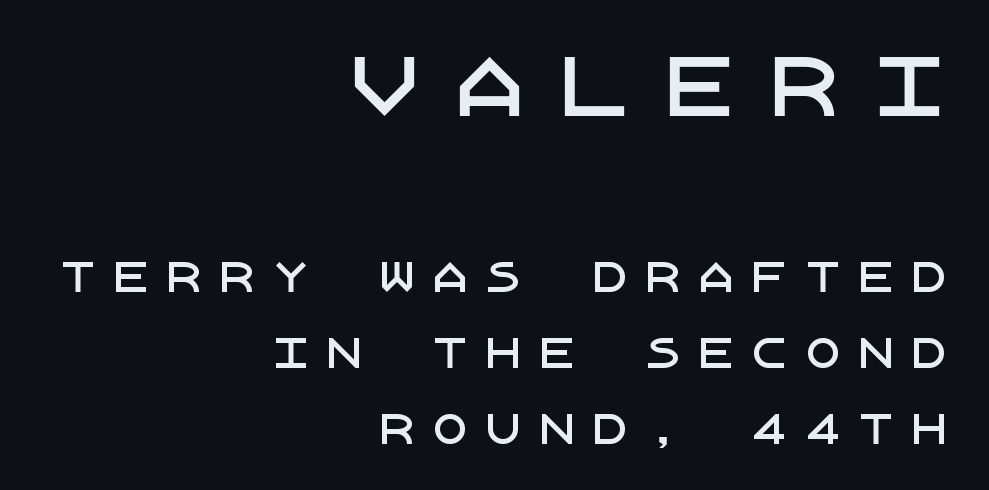
The image shows 79 px sans-serif type, upright; set right-aligned, loose line spacing (1.9x), unusually wide letter spacing (+0.33 em), not underlined; the first (top) block is 1.98x larger; low stroke contrast and a large x-height.
